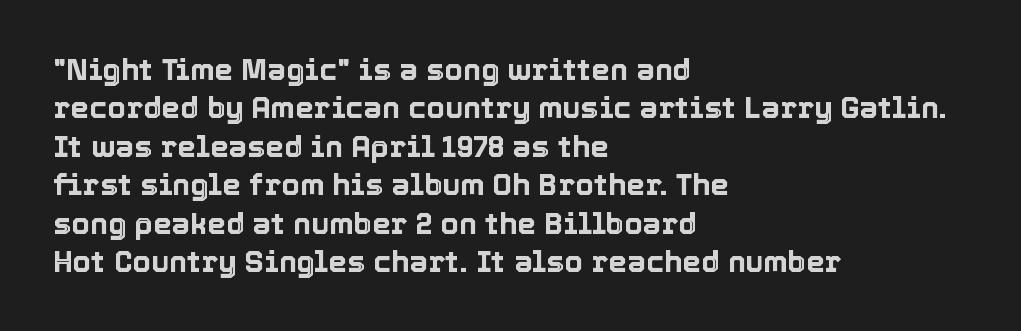
Nope, not italic — everything's standing straight. The ragged edge is on the right, which tells us the setting is flush left. Each word holds together tightly as a unit, with standard inter-letter gaps. Looks like regular typesetting: each glyph gets only the width it needs.
